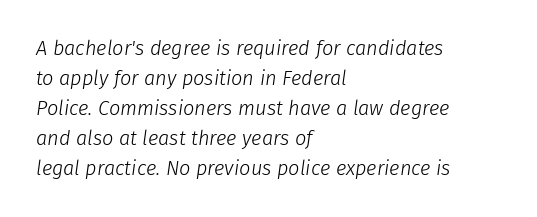
{"italic": "yes", "lean": "right", "slant_degrees": 8, "bold": "no", "underline": "no", "align": "left", "line_spacing": "normal", "line_spacing_ratio": 1.5, "letter_spacing": "normal", "letter_spacing_em": 0.0, "glyph_px": 20}
